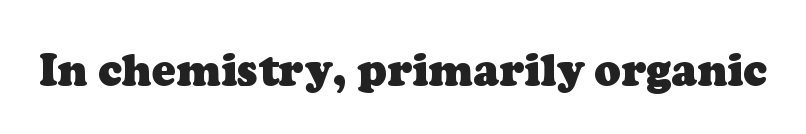
Q: Is the text bold? A: Yes.
Q: Is the typeface a serif or a sans-serif typeface? A: Serif.
Q: Is the text underlined? A: No.
Q: Is the spacing between letters normal or unusually wide? A: Normal.
Q: Width (condensed, normal, or wide)? A: Normal.
Q: Stroke contrast? A: Low.
Q: x-height? A: Medium.
Q: Monospaced? A: No.
